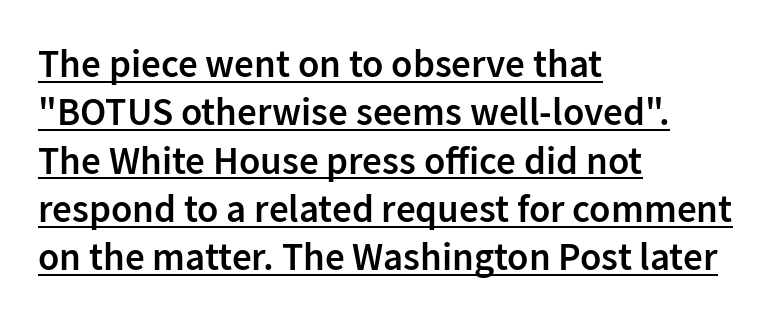
{"serif": "no", "italic": "no", "bold": "semi", "weight": "semibold", "width": "normal", "stroke_contrast": "low", "x_height": "medium", "monospaced": "no", "underline": "yes", "align": "left", "line_spacing_ratio": 1.24, "letter_spacing": "normal", "letter_spacing_em": 0.0, "glyph_px": 39}
